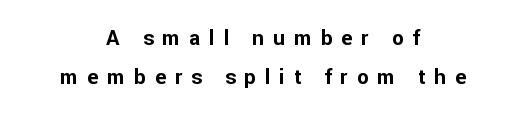
The letters are bold, with thick, heavy strokes. The typesetter chose a symmetrical, centered arrangement here. The type sits square on the baseline with zero lean. Unmarked baselines from the first word to the last. There is plenty of visible air inserted between adjacent glyphs.
